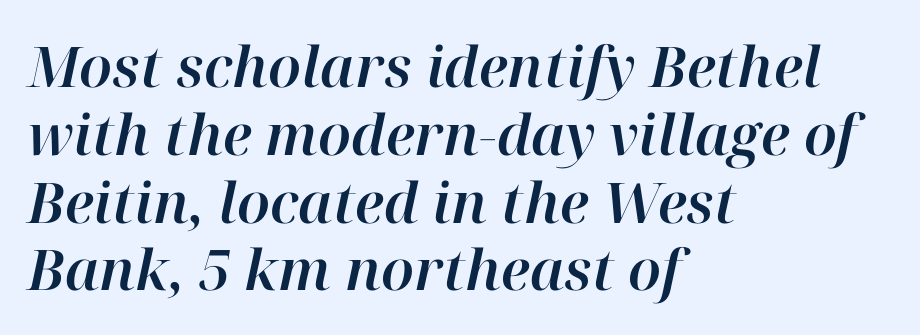
{"italic": "yes", "lean": "right", "slant_degrees": 12, "width": "normal", "stroke_contrast": "high", "x_height": "medium", "monospaced": "no", "underline": "no", "align": "left", "line_spacing_ratio": 1.21, "letter_spacing": "normal", "letter_spacing_em": 0.0, "glyph_px": 56}
